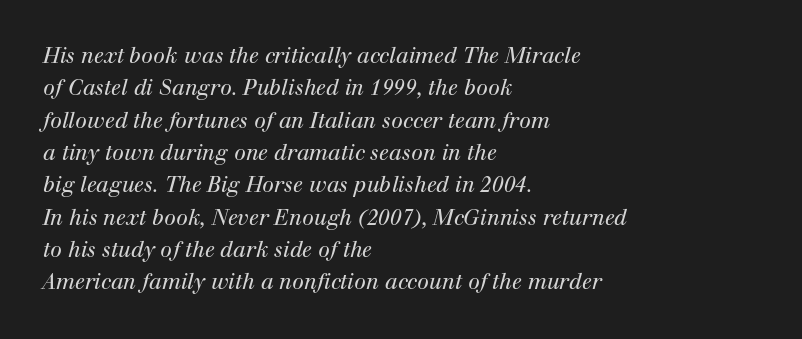
The image shows 21 px text type, italic (leaning right); set left-aligned, normal line spacing (1.54x), normal letter spacing, not underlined.
